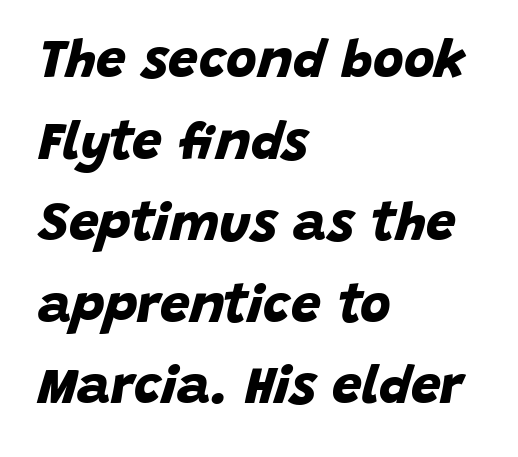
Type without underlining. Every row of glyphs begins at an identical x-position on the left. The leading is moderate, giving the passage an even texture. A typesetter would label this face a sans. The tracking reads as untouched default to a designer's eye. As a designer I'd log this as weight 700, bold.
